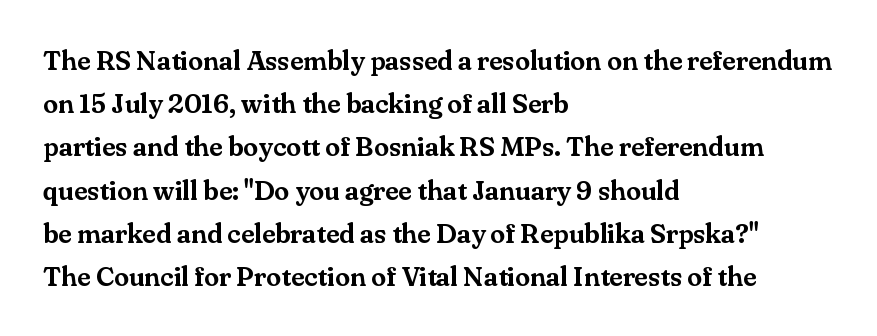
{"italic": "no", "underline": "no", "align": "left", "line_spacing": "normal", "line_spacing_ratio": 1.6, "letter_spacing": "normal", "letter_spacing_em": 0.0, "glyph_px": 27}
